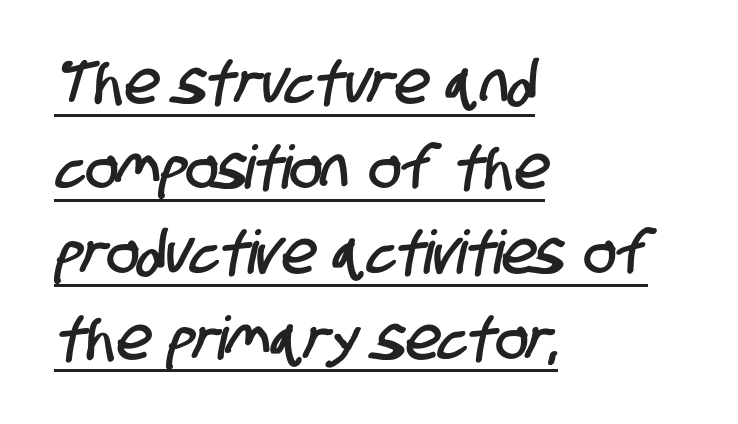
Q: Is the typeface a serif or a sans-serif typeface? A: Sans-serif.
Q: Is the text underlined? A: Yes.
Q: How is the paragraph aligned? A: Left-aligned.
Q: Is the spacing between letters normal or unusually wide? A: Normal.
Q: Is the spacing between lines tight, normal or loose? A: Normal.
Q: Width (condensed, normal, or wide)? A: Condensed.
Q: Stroke contrast? A: Low.
Q: x-height? A: Large.
Q: Monospaced? A: No.
